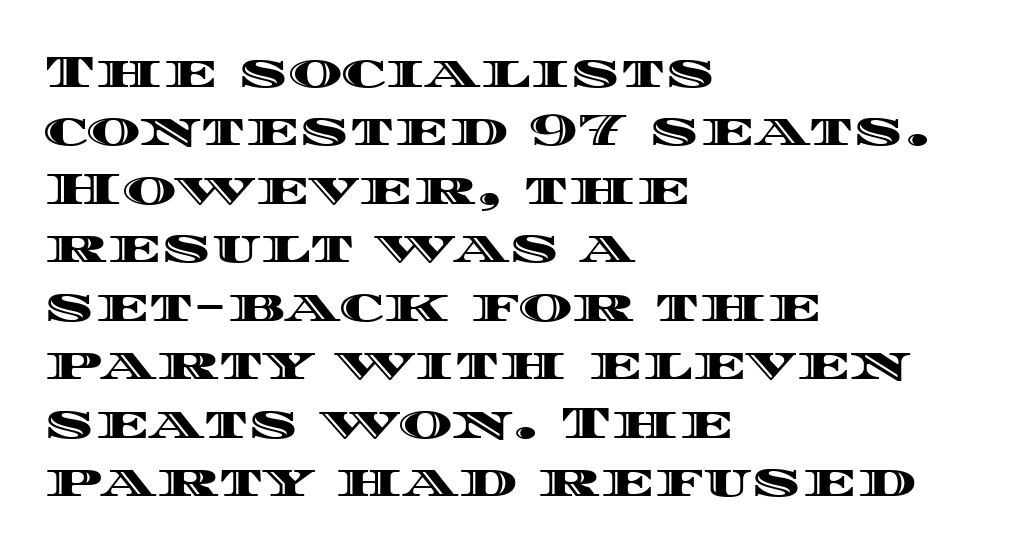
Is this a fixed-width face? No — the glyphs have proportional, varying widths. Look at the tracking — it's just the regular setting, nothing added. Every stem runs plumb, perpendicular to the baseline. Which margin do the lines hug? The left one — the right edge is uneven. Descenders are the only things crossing below the line. The leading is moderate, giving the passage an even texture.
